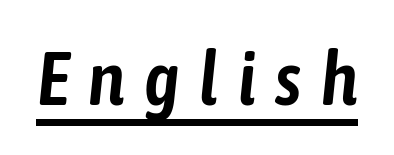
Every word sits above its own underline. Here the glyphs are tracked loosely, breaking word shapes into spaced letters. Rendered with sloped, italic letterforms. Spacing verdict: proportional, widths tailored to each character.
